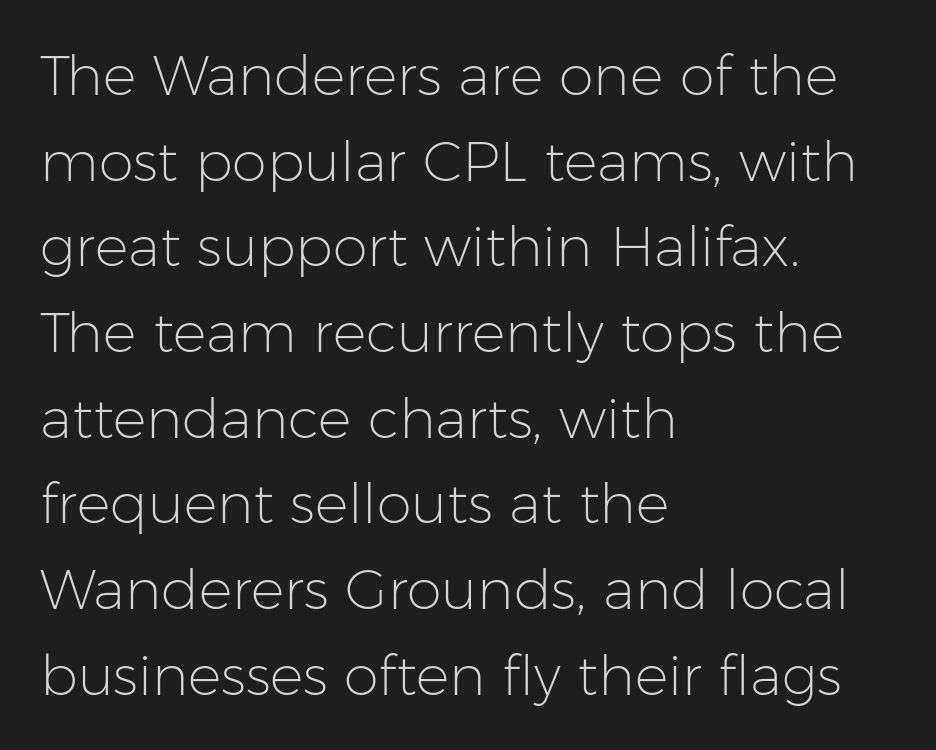
The image shows 56 px light sans-serif type, upright; set left-aligned, normal line spacing (1.53x), normal letter spacing, not underlined; low stroke contrast and a medium x-height.
